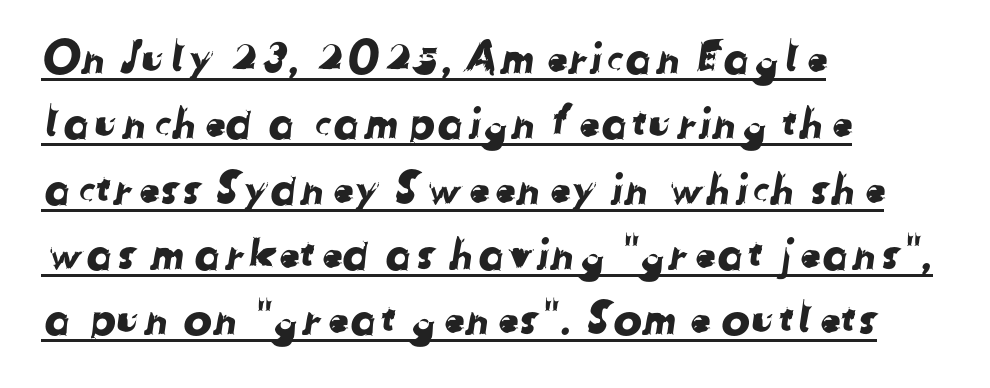
The image shows 43 px sans-serif type; set left-aligned, normal line spacing (1.52x), normal letter spacing, underlined; low stroke contrast and a medium x-height.
